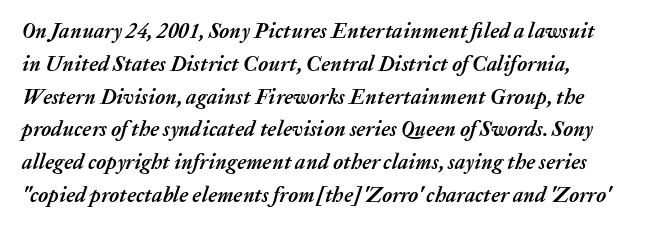
The block of text has a typical density, with ordinary space between rows. Spacing between characters is what you'd get straight out of the box. I'd describe the lettering as bold — thick and assertive. Descenders hang freely into open space. Emphasis-style slanted type is in use.
